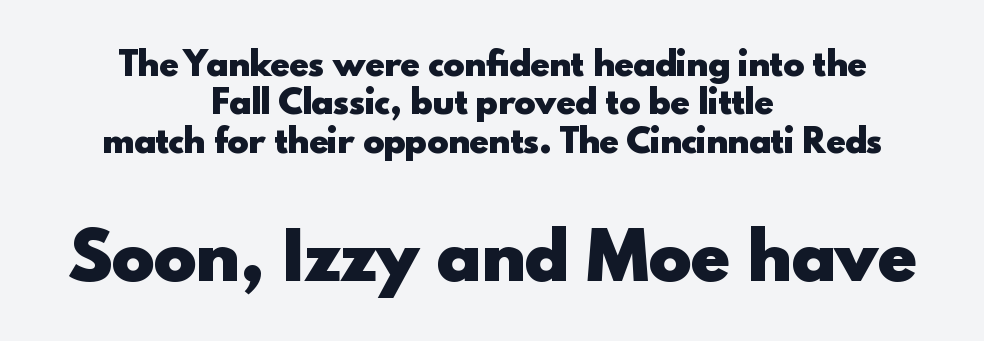
This rendering leaves character spacing at its baseline value. The gap between lines stays unmarked. Proportional: the letters do not fall into vertical columns. The rendering enlarges the type as you move from the upper chunk to the lower.
